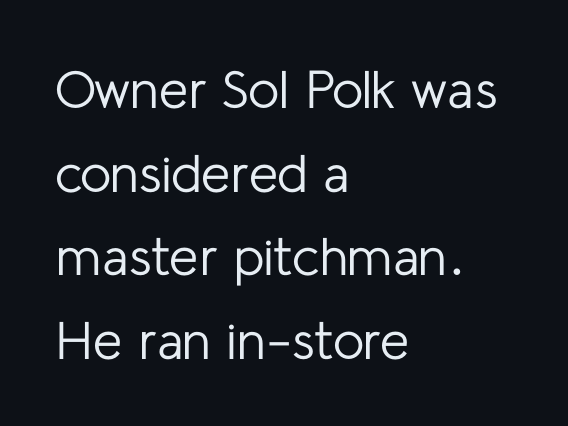
The image shows 53 px regular-weight sans-serif type, upright; set left-aligned, normal line spacing (1.58x), normal letter spacing, not underlined; low stroke contrast and a medium x-height.
